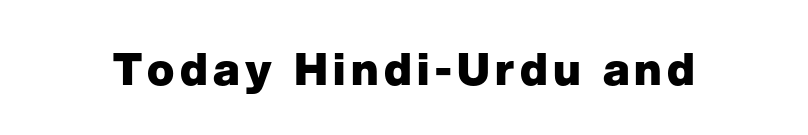
Unlike italic type, these characters show no tilt at all. Underline: absent. Weight check: bold — yes, fully. These lines are rendered in a variable-pitch font.
